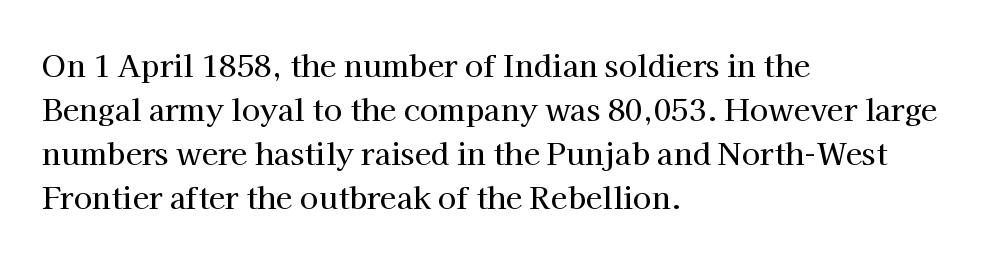
Q: Is the text italic (slanted)? A: No, it is upright.
Q: Is the typeface a serif or a sans-serif typeface? A: Serif.
Q: Is the text underlined? A: No.
Q: How is the paragraph aligned? A: Left-aligned.
Q: Is the spacing between letters normal or unusually wide? A: Normal.
Q: Is the spacing between lines tight, normal or loose? A: Normal.
Q: Width (condensed, normal, or wide)? A: Normal.
Q: Stroke contrast? A: High.
Q: x-height? A: Medium.
Q: Monospaced? A: No.
